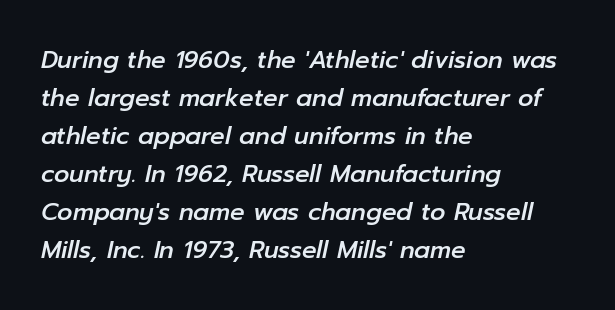
{"italic": "yes", "lean": "right", "slant_degrees": 12, "underline": "no", "align": "left", "line_spacing": "normal", "line_spacing_ratio": 1.58, "letter_spacing": "normal", "letter_spacing_em": 0.0, "glyph_px": 24}
